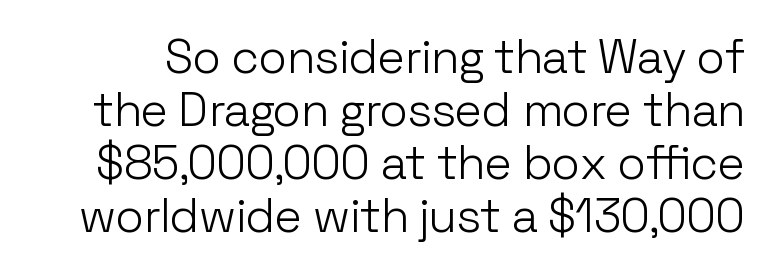
The image shows 47 px light sans-serif type, upright; set tight line spacing (1.13x), normal letter spacing, not underlined; low stroke contrast and a medium x-height.
